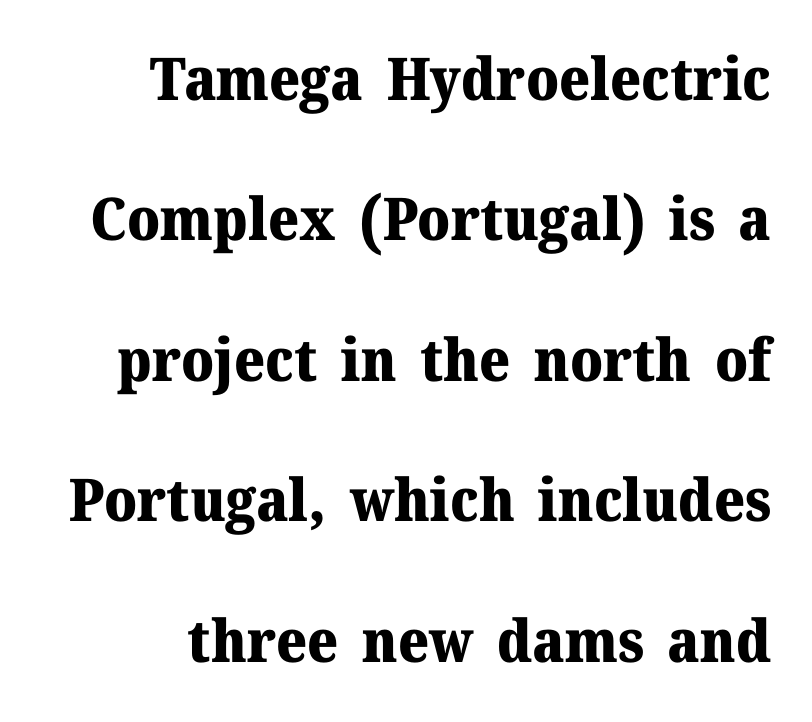
The font is running at its bold setting. Nothing unusual about the tracking: characters are spaced as the font intends. Quick note: interline space is abundant. A typesetter would call this proportional, since set widths differ per character. The letters carry serifs — small finishing strokes at the ends of their stems. The words here are not underlined.
